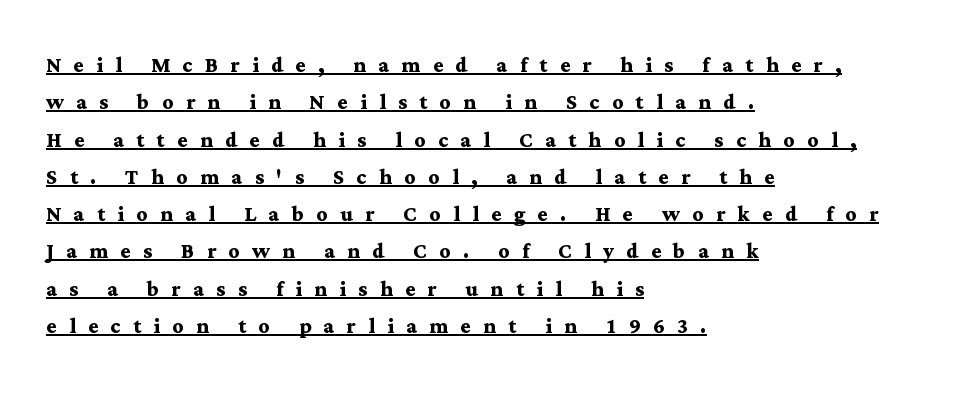
Each word looks stretched out because of the extra space between its letters. A typesetter would call this leading conventional body-copy spacing. Heavy, bold letterforms. The words here are underlined.
